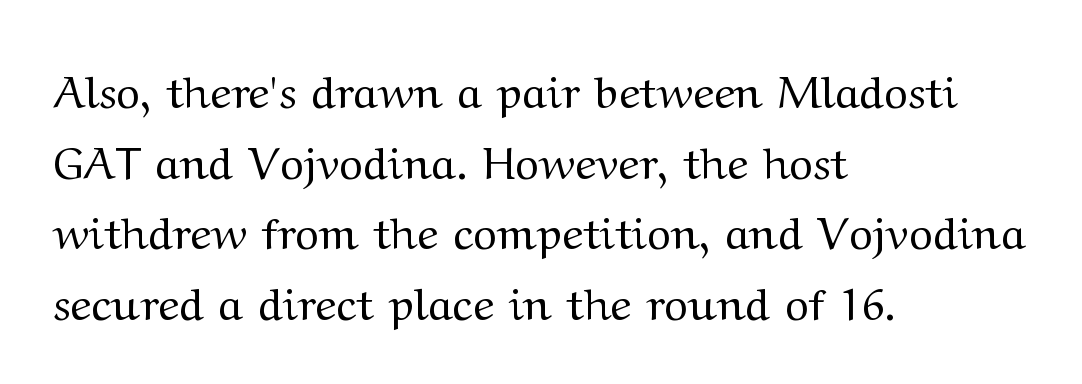
{"serif": "yes", "italic": "no", "bold": "no", "weight": "regular", "width": "wide", "stroke_contrast": "medium", "x_height": "medium", "monospaced": "no", "underline": "no", "align": "left", "line_spacing": "normal", "line_spacing_ratio": 1.57, "letter_spacing": "normal", "letter_spacing_em": 0.0, "glyph_px": 45}
